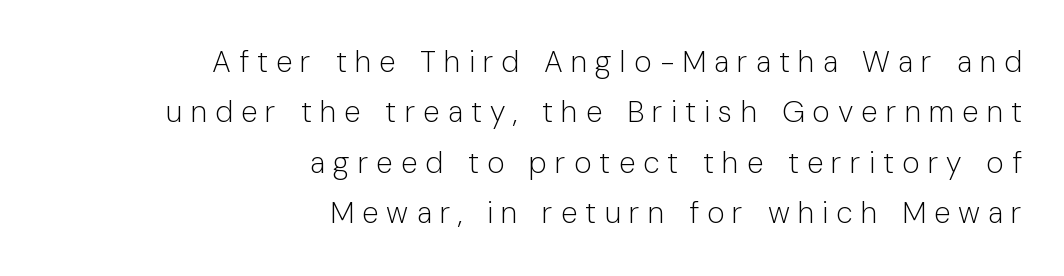
Q: Is the text bold? A: No.
Q: Is the text italic (slanted)? A: No, it is upright.
Q: Is the typeface a serif or a sans-serif typeface? A: Sans-serif.
Q: Is the text underlined? A: No.
Q: How is the paragraph aligned? A: Right-aligned.
Q: Is the spacing between letters normal or unusually wide? A: Unusually wide.
Q: Is the spacing between lines tight, normal or loose? A: Normal.
Q: Width (condensed, normal, or wide)? A: Normal.
Q: Stroke contrast? A: Low.
Q: x-height? A: Medium.
Q: Monospaced? A: No.
